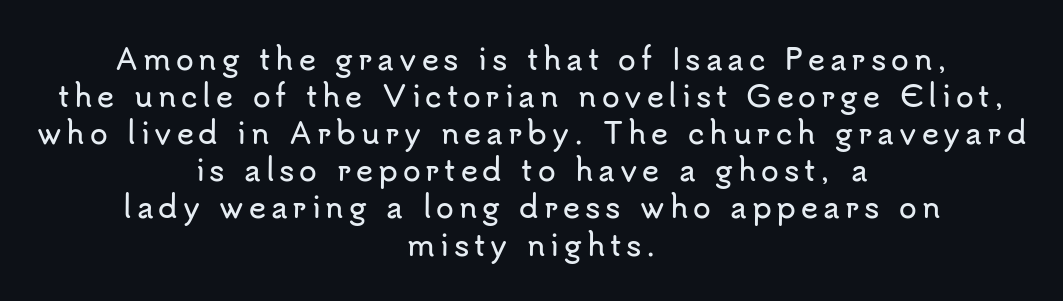
Q: Is the text italic (slanted)? A: No, it is upright.
Q: Is the typeface a serif or a sans-serif typeface? A: Sans-serif.
Q: Is the text underlined? A: No.
Q: How is the paragraph aligned? A: Centered.
Q: Is the spacing between lines tight, normal or loose? A: Normal.
Q: Width (condensed, normal, or wide)? A: Normal.
Q: Stroke contrast? A: Low.
Q: x-height? A: Small.
Q: Monospaced? A: No.
